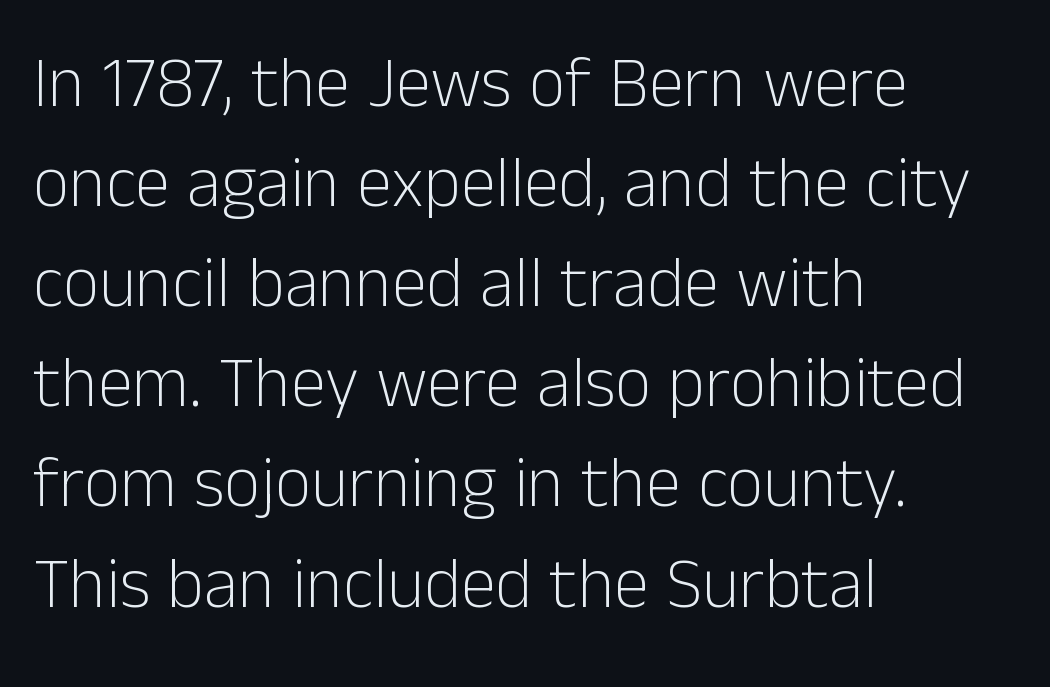
{"serif": "no", "italic": "no", "bold": "no", "weight": "light", "width": "normal", "stroke_contrast": "low", "x_height": "medium", "monospaced": "no", "underline": "no", "align": "left", "line_spacing": "normal", "line_spacing_ratio": 1.41, "letter_spacing": "normal", "letter_spacing_em": 0.0, "glyph_px": 71}
